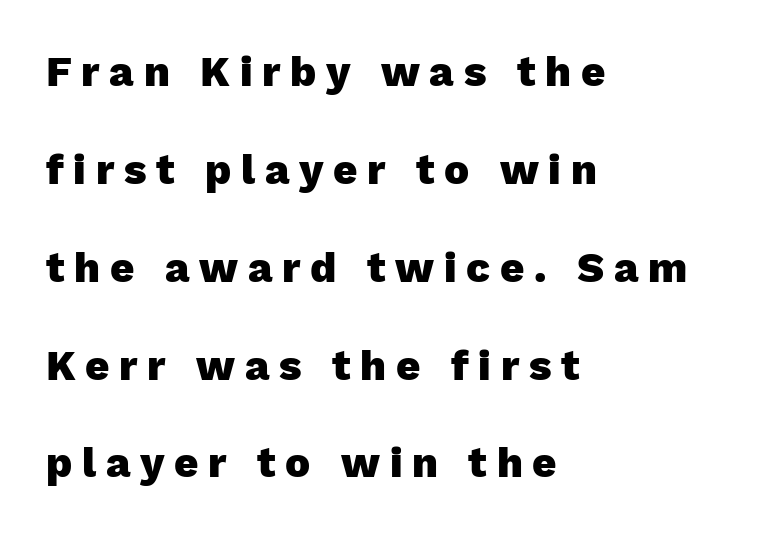
Q: Is the text bold? A: Yes.
Q: Is the text italic (slanted)? A: No, it is upright.
Q: Is the typeface a serif or a sans-serif typeface? A: Sans-serif.
Q: Is the text underlined? A: No.
Q: How is the paragraph aligned? A: Left-aligned.
Q: Is the spacing between letters normal or unusually wide? A: Unusually wide.
Q: Is the spacing between lines tight, normal or loose? A: Loose.
Q: Width (condensed, normal, or wide)? A: Normal.
Q: Stroke contrast? A: Low.
Q: x-height? A: Medium.
Q: Monospaced? A: No.
